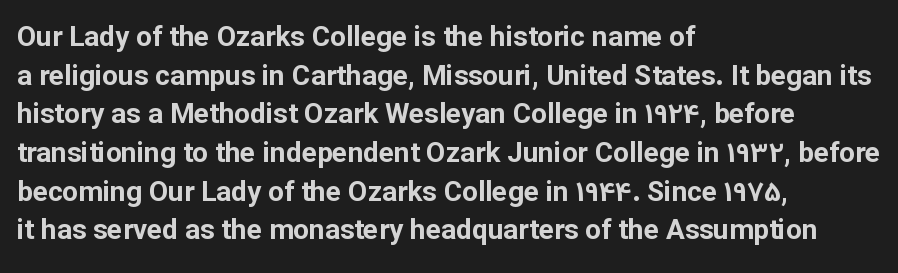
{"serif": "no", "italic": "no", "bold": "yes", "weight": "bold", "width": "normal", "stroke_contrast": "low", "x_height": "medium", "monospaced": "no", "underline": "no", "align": "left", "line_spacing": "normal", "line_spacing_ratio": 1.38, "letter_spacing": "normal", "letter_spacing_em": 0.0, "glyph_px": 28}
